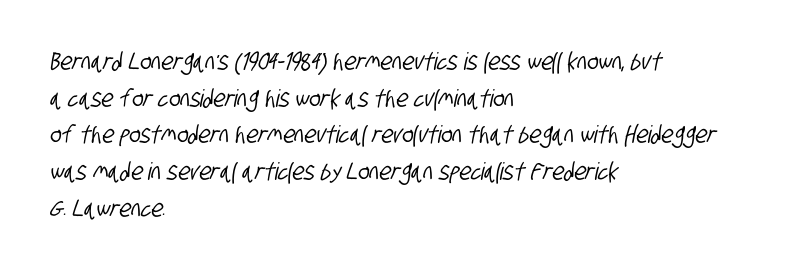
The image shows 24 px text type; set left-aligned, normal line spacing (1.53x), normal letter spacing, not underlined.
